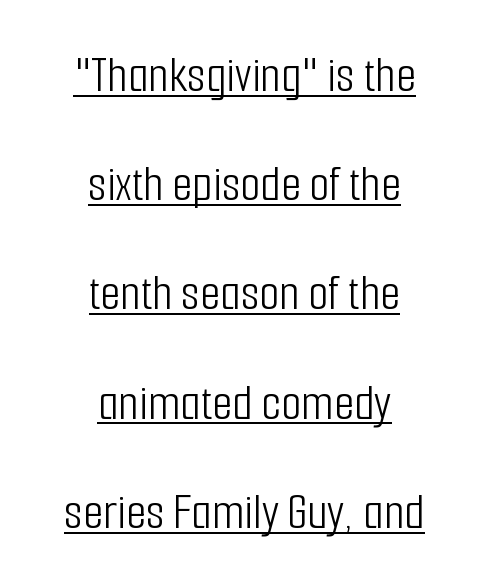
Q: Is the text bold? A: No.
Q: Is the text italic (slanted)? A: No, it is upright.
Q: Is the typeface a serif or a sans-serif typeface? A: Sans-serif.
Q: Is the text underlined? A: Yes.
Q: How is the paragraph aligned? A: Centered.
Q: Is the spacing between letters normal or unusually wide? A: Normal.
Q: Is the spacing between lines tight, normal or loose? A: Loose.
Q: Width (condensed, normal, or wide)? A: Condensed.
Q: Stroke contrast? A: Low.
Q: x-height? A: Medium.
Q: Monospaced? A: No.
